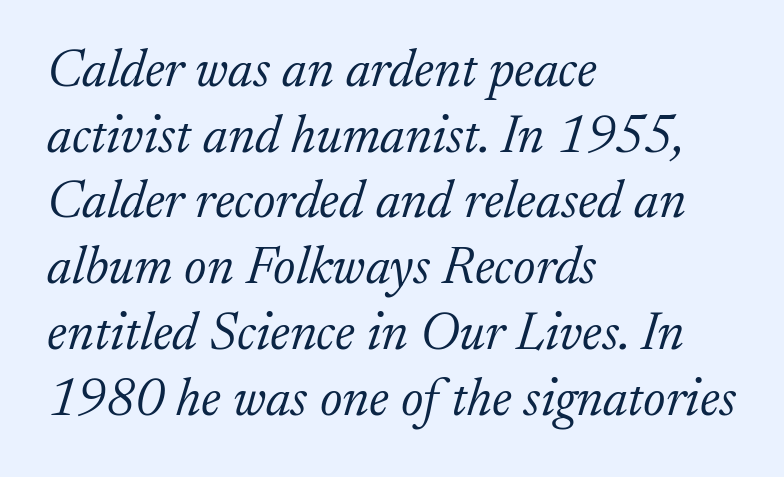
The image shows 53 px light serif type, italic (leaning right); set left-aligned, line spacing 1.24x, normal letter spacing, not underlined; low stroke contrast and a small x-height.
